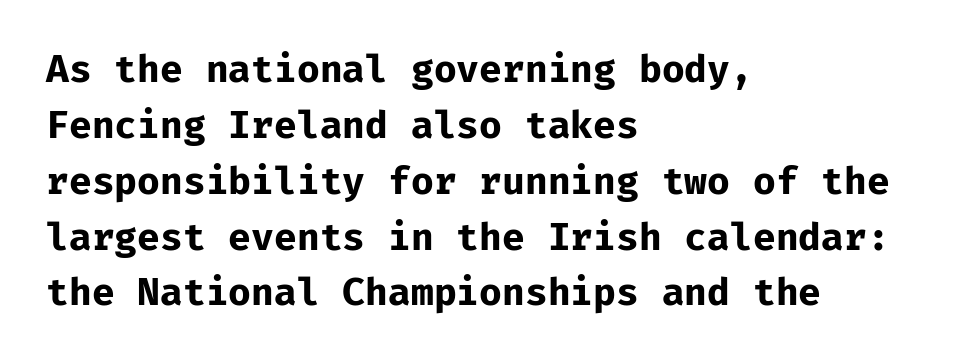
The gap between lines stays unmarked. Monospaced: the letters line up in strict vertical columns. The lettering stays uniformly vertical, giving the passage a roman look. Emphasis by weight is at full strength: bold.
